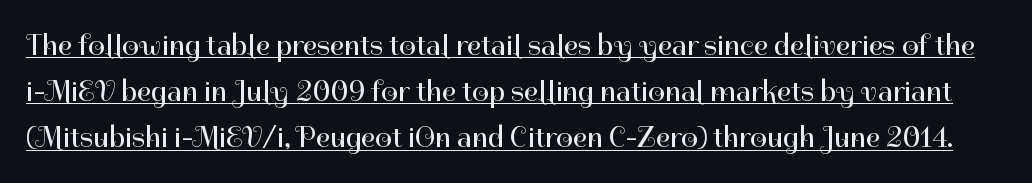
{"serif": "no", "italic": "no", "bold": "no", "weight": "regular", "width": "normal", "stroke_contrast": "high", "x_height": "medium", "monospaced": "no", "underline": "yes", "line_spacing": "normal", "line_spacing_ratio": 1.54, "letter_spacing": "normal", "letter_spacing_em": 0.0, "glyph_px": 30}
